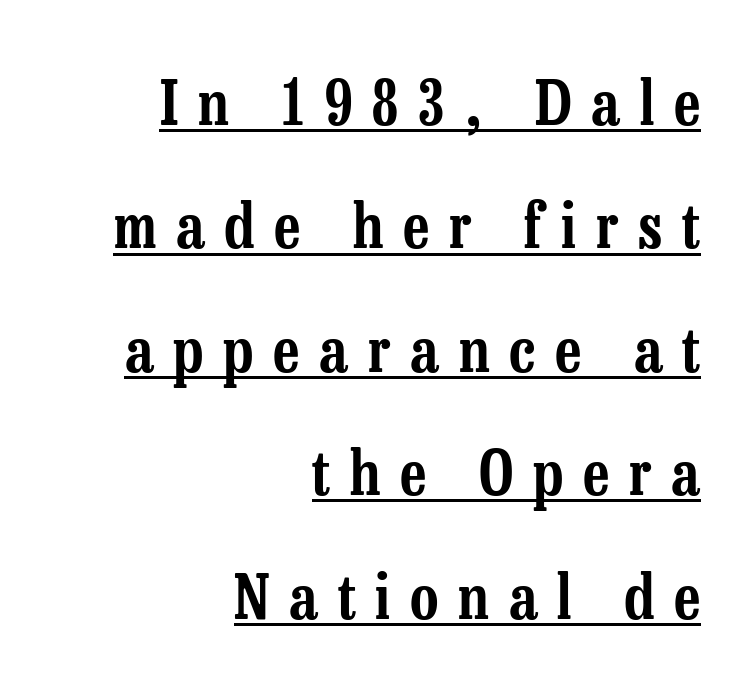
Q: Is the text italic (slanted)? A: No, it is upright.
Q: Is the typeface a serif or a sans-serif typeface? A: Serif.
Q: Is the text underlined? A: Yes.
Q: How is the paragraph aligned? A: Right-aligned.
Q: Is the spacing between letters normal or unusually wide? A: Unusually wide.
Q: Is the spacing between lines tight, normal or loose? A: Loose.
Q: Width (condensed, normal, or wide)? A: Condensed.
Q: Stroke contrast? A: Low.
Q: x-height? A: Medium.
Q: Monospaced? A: No.
